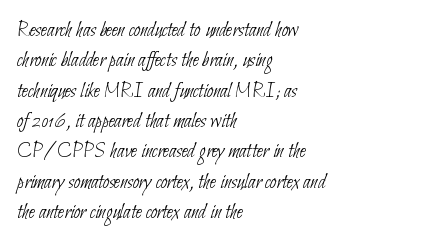
{"bold": "no", "underline": "no", "align": "left", "line_spacing": "normal", "line_spacing_ratio": 1.38, "letter_spacing": "normal", "letter_spacing_em": 0.0, "glyph_px": 22}
